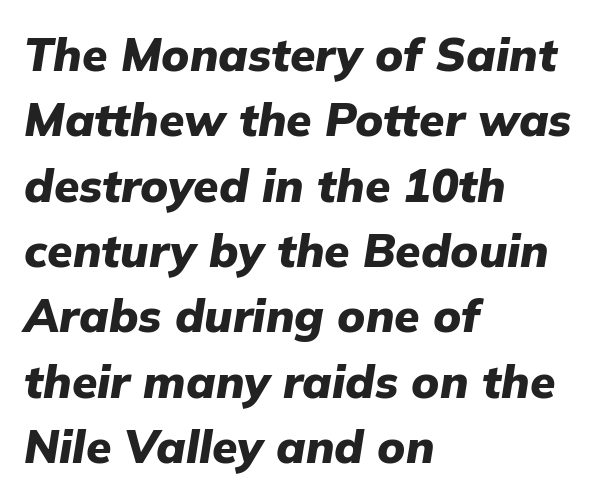
The image shows 46 px heavy type, italic (leaning right); set left-aligned, normal line spacing (1.42x), normal letter spacing, not underlined; low stroke contrast and a medium x-height.
